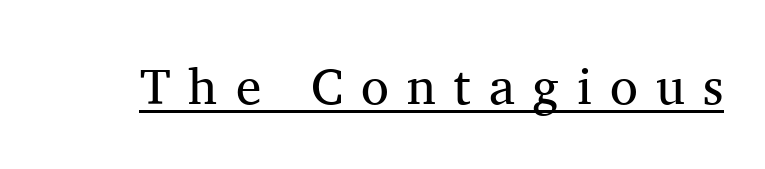
There is plenty of visible air inserted between adjacent glyphs. Ascenders rise straight up at ninety degrees. The typeface chosen for these lines features serifs. The typeface has the unassuming heft of standard copy or less.
